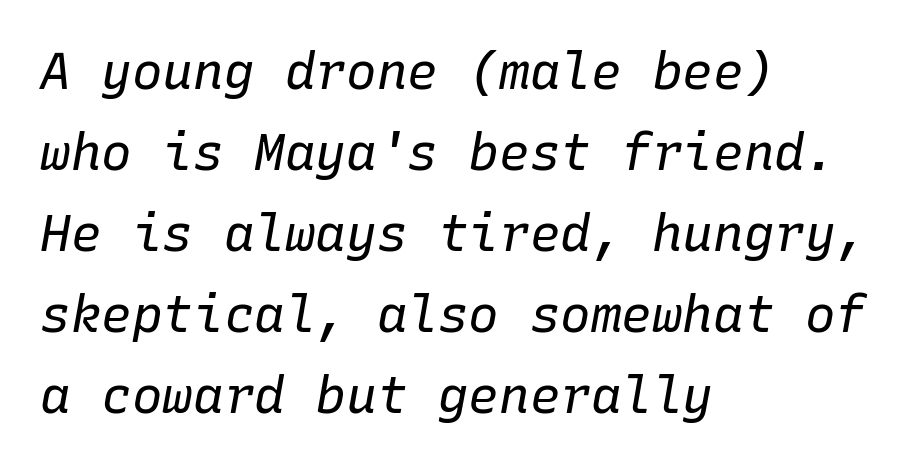
{"italic": "yes", "lean": "right", "slant_degrees": 10, "bold": "no", "weight": "regular", "width": "normal", "stroke_contrast": "low", "x_height": "medium", "monospaced": "yes", "underline": "no", "align": "left", "line_spacing": "normal", "line_spacing_ratio": 1.59, "letter_spacing": "normal", "letter_spacing_em": 0.0, "glyph_px": 51}
